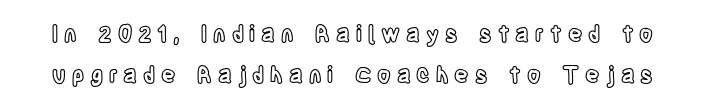
Q: Is the text italic (slanted)? A: No, it is upright.
Q: Is the text underlined? A: No.
Q: Is the spacing between letters normal or unusually wide? A: Unusually wide.
